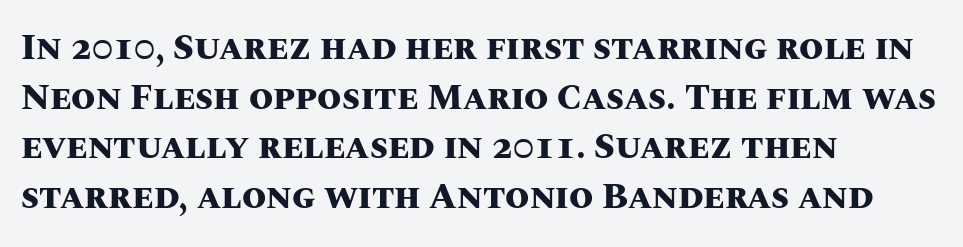
The image shows 35 px heavy type, upright; set left-aligned, normal line spacing (1.42x), normal letter spacing, not underlined; medium stroke contrast and a large x-height.
